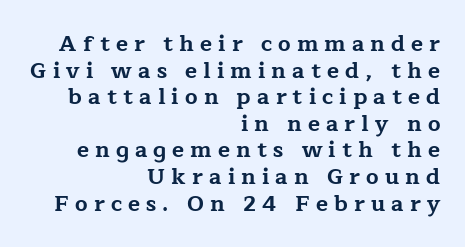
The image shows 22 px bold type, upright; set right-aligned, line spacing 1.21x, unusually wide letter spacing (+0.28 em), not underlined.
